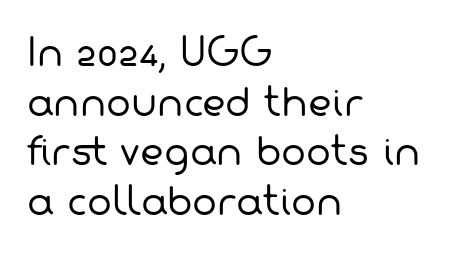
The image shows 37 px regular-weight sans-serif type; set left-aligned, normal line spacing (1.34x), normal letter spacing, not underlined; low stroke contrast and a medium x-height.
